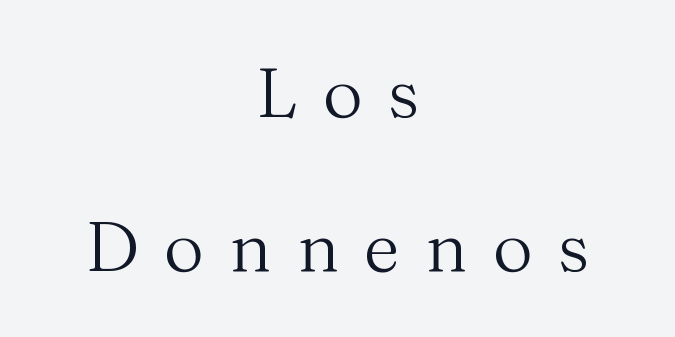
The image shows 70 px regular-weight serif type, upright; set centered, loose line spacing (2.2x), unusually wide letter spacing (+0.36 em), not underlined; medium stroke contrast and a medium x-height.
